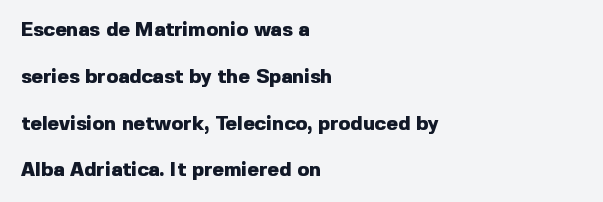
The image shows 20 px bold type, upright; set left-aligned, loose line spacing (2.34x), normal letter spacing, not underlined.
